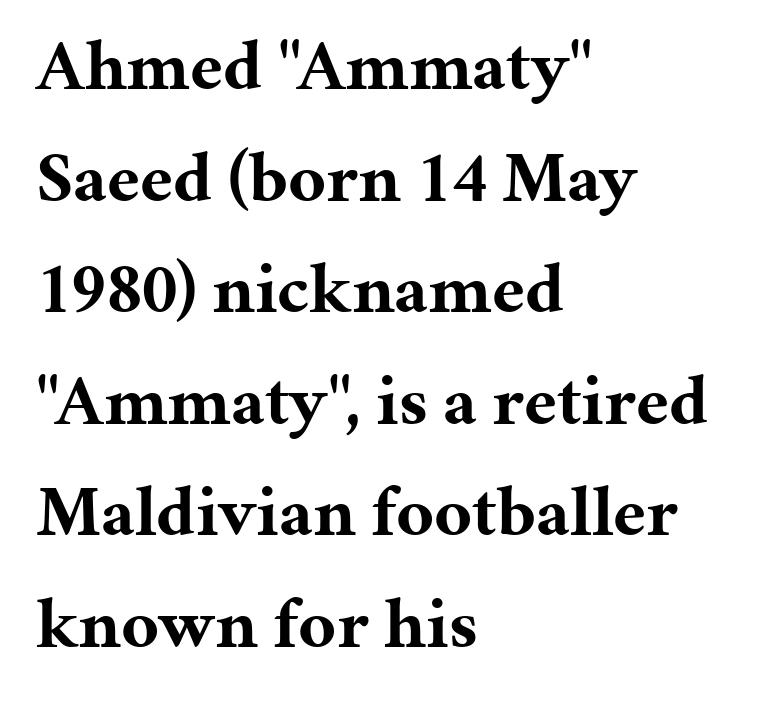
Q: Is the text bold? A: Yes.
Q: Is the text italic (slanted)? A: No, it is upright.
Q: Is the typeface a serif or a sans-serif typeface? A: Serif.
Q: Is the text underlined? A: No.
Q: How is the paragraph aligned? A: Left-aligned.
Q: Is the spacing between letters normal or unusually wide? A: Normal.
Q: Is the spacing between lines tight, normal or loose? A: Normal.
Q: Width (condensed, normal, or wide)? A: Normal.
Q: Stroke contrast? A: Medium.
Q: x-height? A: Medium.
Q: Monospaced? A: No.
